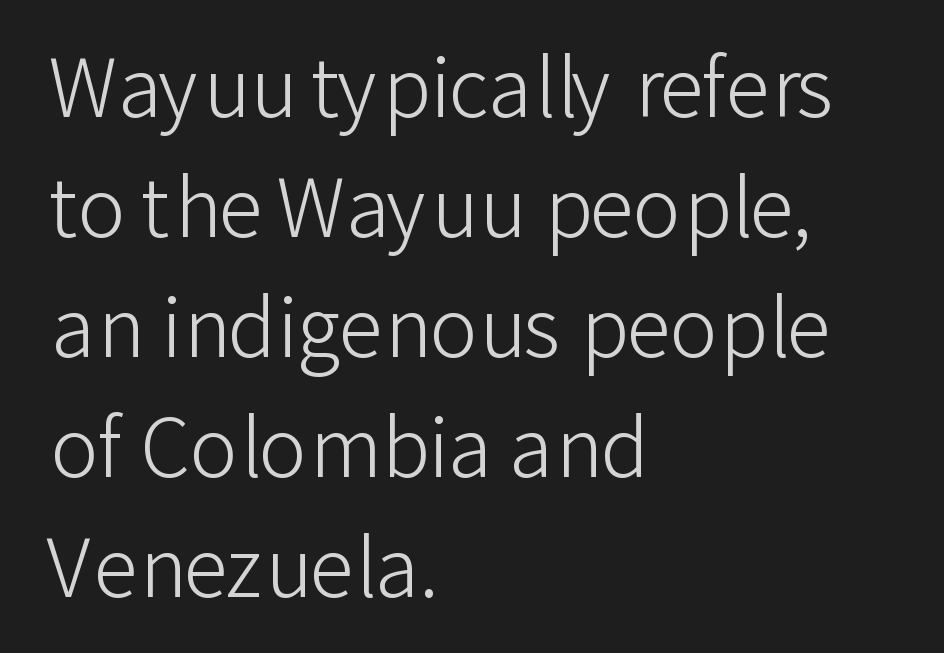
The image shows 80 px light sans-serif type, upright; set left-aligned, normal line spacing (1.5x), normal letter spacing, not underlined; low stroke contrast and a medium x-height.
